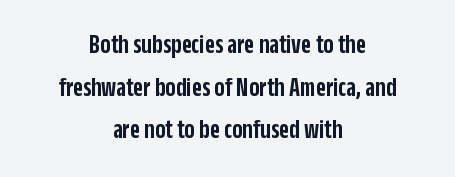
The image shows 27 px text type, upright; set centered, normal line spacing (1.58x), normal letter spacing, not underlined.
